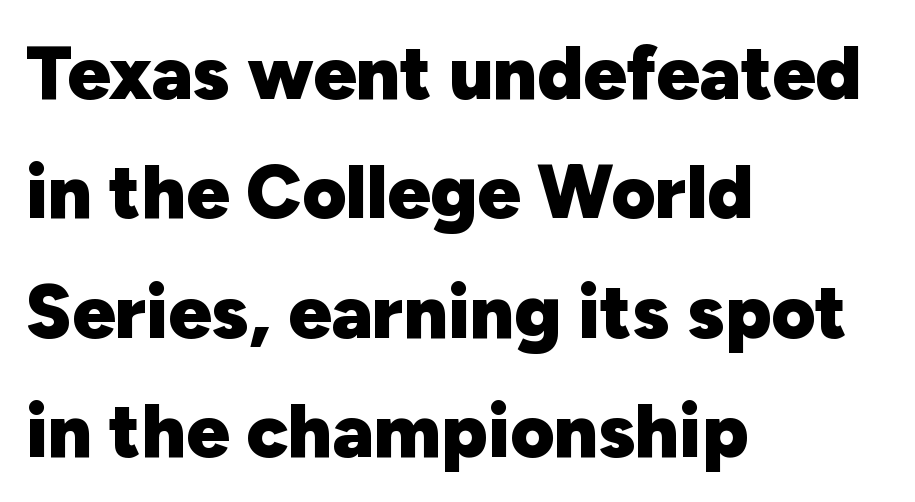
Q: Is the text bold? A: Yes.
Q: Is the text italic (slanted)? A: No, it is upright.
Q: Is the typeface a serif or a sans-serif typeface? A: Sans-serif.
Q: Is the text underlined? A: No.
Q: How is the paragraph aligned? A: Left-aligned.
Q: Is the spacing between letters normal or unusually wide? A: Normal.
Q: Is the spacing between lines tight, normal or loose? A: Normal.
Q: Width (condensed, normal, or wide)? A: Normal.
Q: Stroke contrast? A: Low.
Q: x-height? A: Medium.
Q: Monospaced? A: No.
